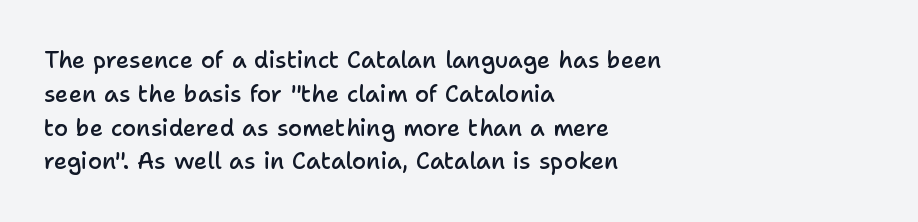
The image shows 23 px text type, upright; set left-aligned, normal line spacing (1.47x), normal letter spacing, not underlined.
